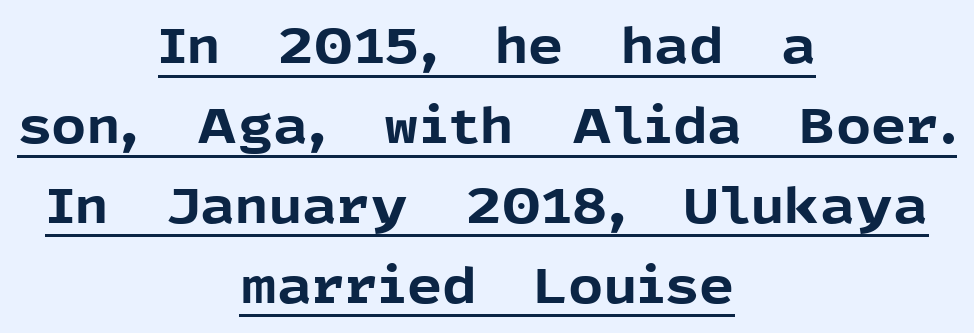
{"serif": "no", "italic": "no", "bold": "yes", "weight": "bold", "width": "normal", "x_height": "medium", "monospaced": "no", "underline": "yes", "align": "center", "line_spacing": "normal", "line_spacing_ratio": 1.63, "letter_spacing": "normal", "letter_spacing_em": 0.0, "glyph_px": 49}
